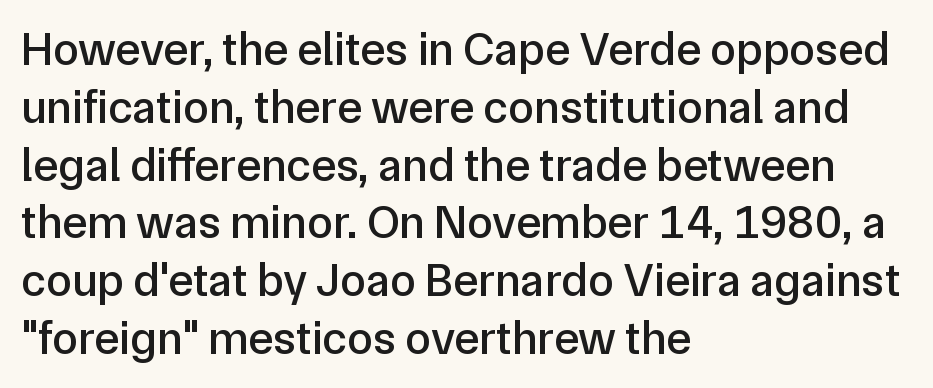
The image shows 47 px sans-serif type, upright; set left-aligned, line spacing 1.23x, normal letter spacing, not underlined; low stroke contrast and a medium x-height.
